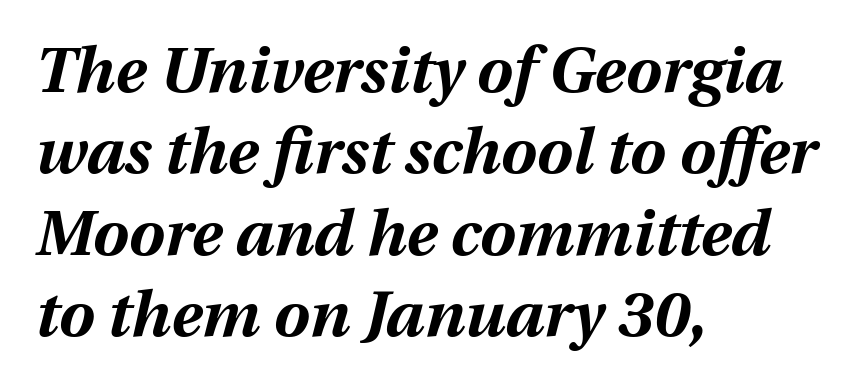
These lines keep a tight, regular rhythm from letter to letter. Proportional: the letters do not fall into vertical columns. Compared with a centered layout, this one pins lines to the left instead. Strokes here are thick enough to call this a true bold. A typesetter would mark this as italic. Line spacing here is normal.
